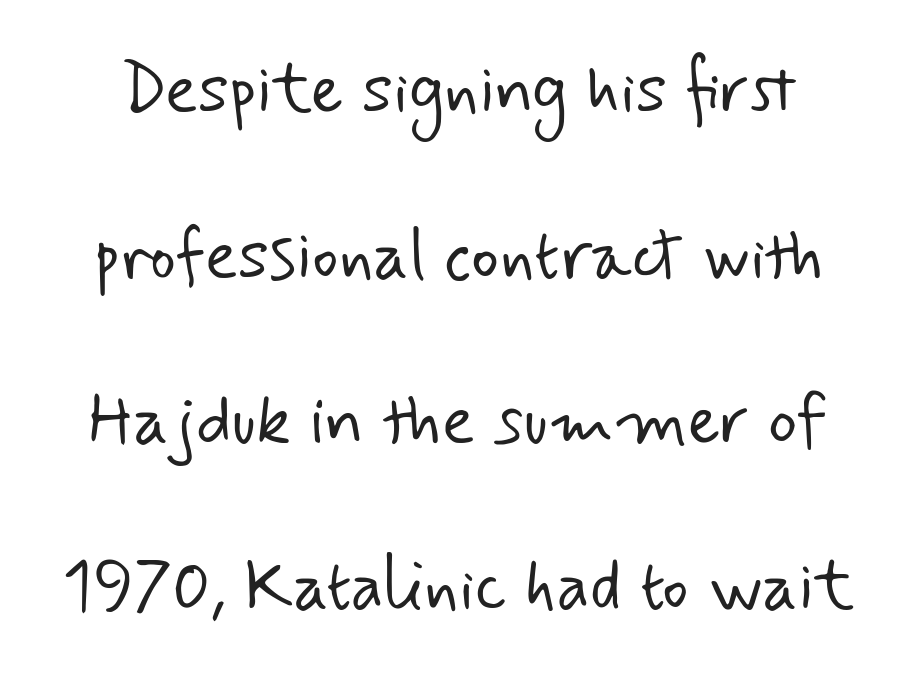
Q: Is the text bold? A: No.
Q: Is the typeface a serif or a sans-serif typeface? A: Sans-serif.
Q: Is the text underlined? A: No.
Q: Is the spacing between letters normal or unusually wide? A: Normal.
Q: Is the spacing between lines tight, normal or loose? A: Loose.
Q: Width (condensed, normal, or wide)? A: Normal.
Q: Stroke contrast? A: Low.
Q: x-height? A: Small.
Q: Monospaced? A: No.
